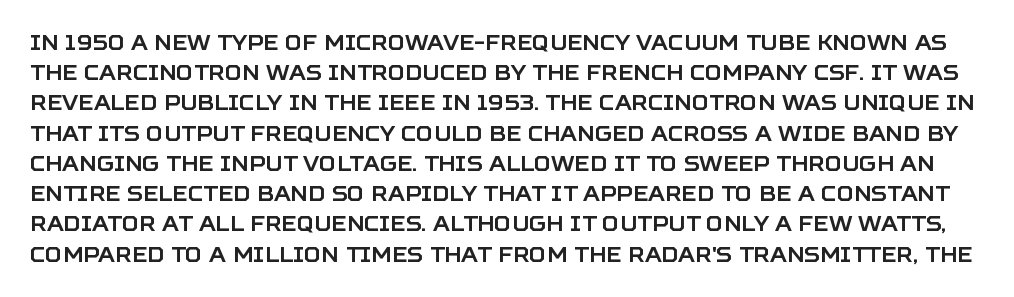
The image shows 21 px text type, upright; set normal line spacing (1.44x), normal letter spacing, not underlined.
